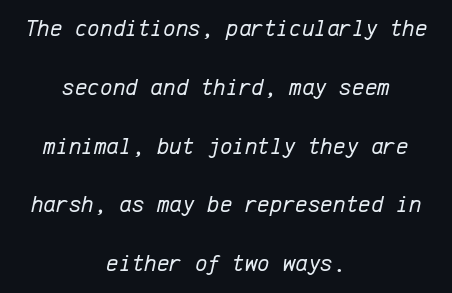
{"italic": "yes", "lean": "right", "slant_degrees": 12, "bold": "no", "underline": "no", "align": "center", "line_spacing": "loose", "line_spacing_ratio": 2.45, "letter_spacing": "normal", "letter_spacing_em": 0.0, "glyph_px": 24}
